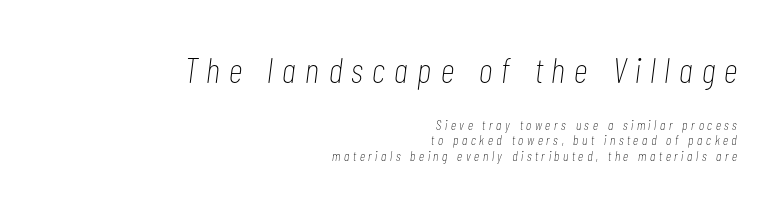
Q: Is the text bold? A: No.
Q: Is the text italic (slanted)? A: Yes, it leans right by about 7 degrees.
Q: Is the text underlined? A: No.
Q: How is the paragraph aligned? A: Right-aligned.
Q: Is the spacing between letters normal or unusually wide? A: Unusually wide.
Q: Is the spacing between lines tight, normal or loose? A: Tight.
Q: Which block of text is set in a larger size, the first (top) or the second (bottom)? A: The first (top) one.
Q: Width (condensed, normal, or wide)? A: Condensed.
Q: Stroke contrast? A: Low.
Q: x-height? A: Medium.
Q: Monospaced? A: No.
